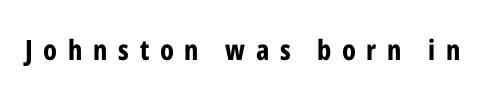
{"serif": "no", "italic": "no", "bold": "yes", "weight": "bold", "width": "condensed", "stroke_contrast": "low", "x_height": "medium", "monospaced": "no", "underline": "no", "letter_spacing": "wide", "letter_spacing_em": 0.38, "glyph_px": 28}
